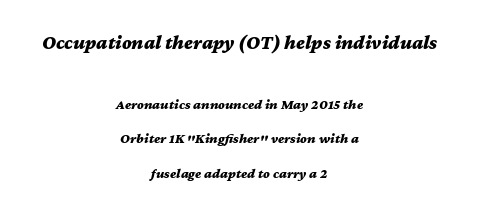
The image shows 20 px bold type, italic (leaning right); set centered, loose line spacing (2.48x), normal letter spacing, not underlined; the first (top) block is 1.43x larger.
